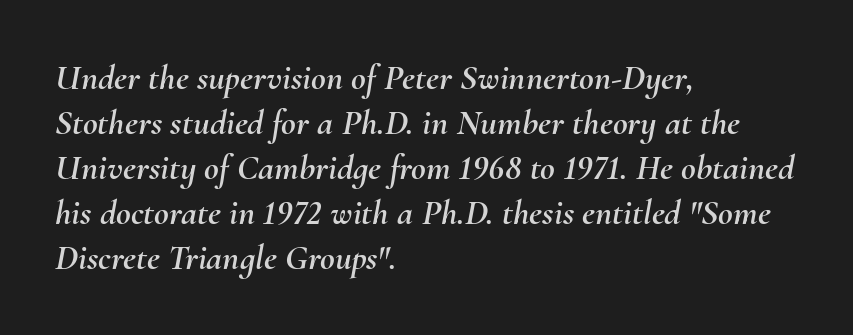
Q: Is the text italic (slanted)? A: Yes, it leans right by about 10 degrees.
Q: Is the text underlined? A: No.
Q: How is the paragraph aligned? A: Left-aligned.
Q: Is the spacing between letters normal or unusually wide? A: Normal.
Q: Is the spacing between lines tight, normal or loose? A: Normal.
Q: Width (condensed, normal, or wide)? A: Normal.
Q: Stroke contrast? A: Medium.
Q: x-height? A: Small.
Q: Monospaced? A: No.
